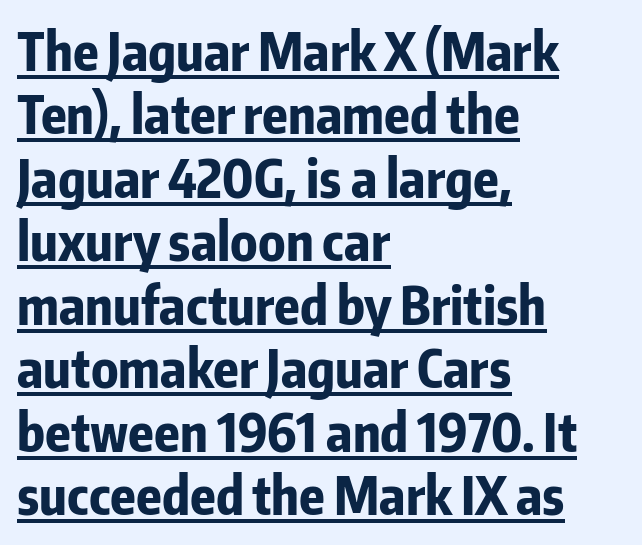
The image shows 52 px bold, condensed sans-serif type, upright; set left-aligned, line spacing 1.22x, normal letter spacing, underlined; low stroke contrast and a medium x-height.
